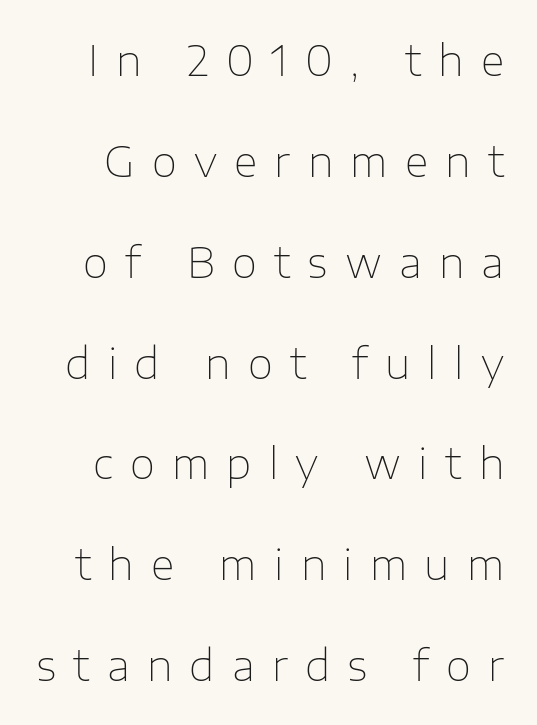
{"serif": "no", "italic": "no", "bold": "no", "weight": "thin", "width": "normal", "stroke_contrast": "low", "x_height": "medium", "monospaced": "no", "underline": "no", "line_spacing": "loose", "line_spacing_ratio": 2.46, "letter_spacing": "wide", "letter_spacing_em": 0.42, "glyph_px": 41}
